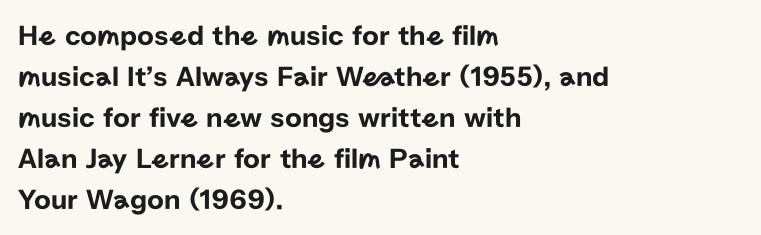
The image shows 29 px sans-serif type, upright; set left-aligned, normal line spacing (1.41x), normal letter spacing, not underlined; low stroke contrast and a medium x-height.
